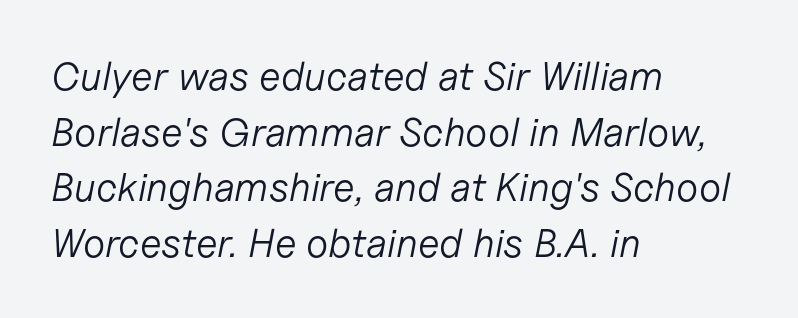
Q: Is the text bold? A: No.
Q: Is the text italic (slanted)? A: Yes, it leans right by about 11 degrees.
Q: Is the text underlined? A: No.
Q: How is the paragraph aligned? A: Left-aligned.
Q: Is the spacing between letters normal or unusually wide? A: Normal.
Q: Is the spacing between lines tight, normal or loose? A: Normal.
Q: Width (condensed, normal, or wide)? A: Normal.
Q: Stroke contrast? A: Low.
Q: x-height? A: Medium.
Q: Monospaced? A: No.
